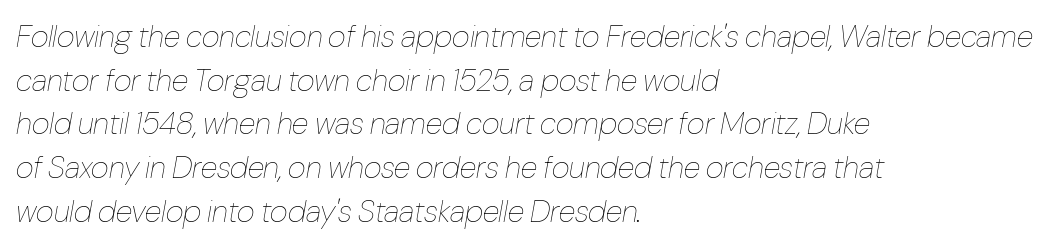
Unbolded letterforms with no extra heft. Line starts are locked; line ends wander. The words here are not underlined. Characters are canted at an angle relative to the baseline's perpendicular.
